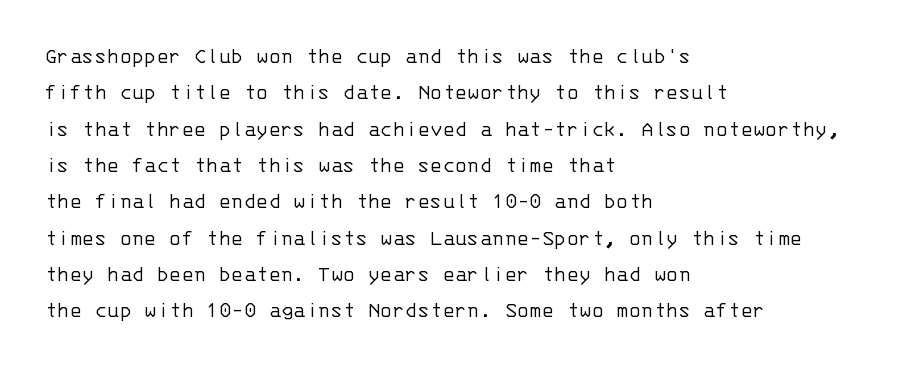
Q: Is the text bold? A: No.
Q: Is the text italic (slanted)? A: No, it is upright.
Q: Is the text underlined? A: No.
Q: How is the paragraph aligned? A: Left-aligned.
Q: Is the spacing between letters normal or unusually wide? A: Normal.
Q: Is the spacing between lines tight, normal or loose? A: Normal.
